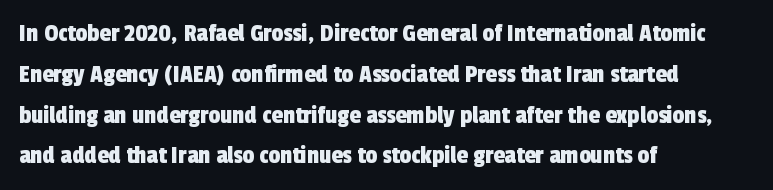
The image shows 26 px text type; set left-aligned, normal line spacing (1.57x), normal letter spacing, not underlined.
